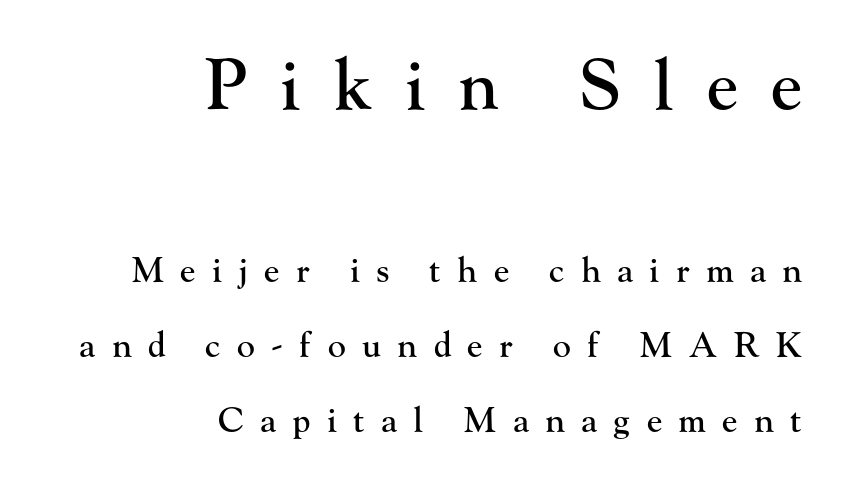
The image shows 69 px serif type, upright; set right-aligned, loose line spacing (2.21x), unusually wide letter spacing (+0.48 em), not underlined; the first (top) block is 2.03x larger; high stroke contrast and a small x-height.
